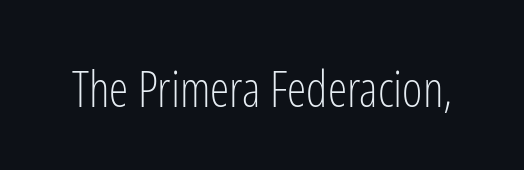
Q: Is the text bold? A: No.
Q: Is the text italic (slanted)? A: No, it is upright.
Q: Is the typeface a serif or a sans-serif typeface? A: Sans-serif.
Q: Is the text underlined? A: No.
Q: Is the spacing between letters normal or unusually wide? A: Normal.
Q: Width (condensed, normal, or wide)? A: Condensed.
Q: Stroke contrast? A: Low.
Q: x-height? A: Medium.
Q: Monospaced? A: No.
